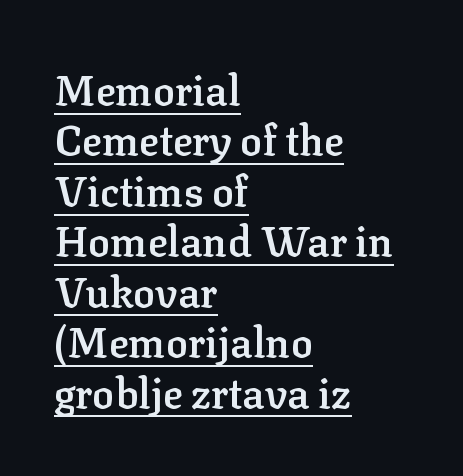
Q: Is the text bold? A: Semi-bold.
Q: Is the text italic (slanted)? A: No, it is upright.
Q: Is the typeface a serif or a sans-serif typeface? A: Serif.
Q: Is the text underlined? A: Yes.
Q: How is the paragraph aligned? A: Left-aligned.
Q: Is the spacing between letters normal or unusually wide? A: Normal.
Q: Width (condensed, normal, or wide)? A: Normal.
Q: Stroke contrast? A: Low.
Q: x-height? A: Medium.
Q: Monospaced? A: No.
